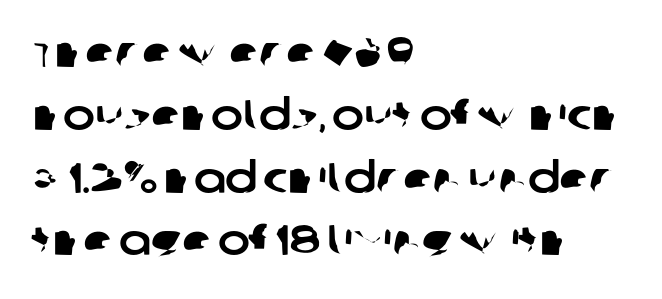
The image shows 43 px sans-serif type; set left-aligned, normal line spacing (1.46x), normal letter spacing, not underlined; low stroke contrast and a large x-height.
